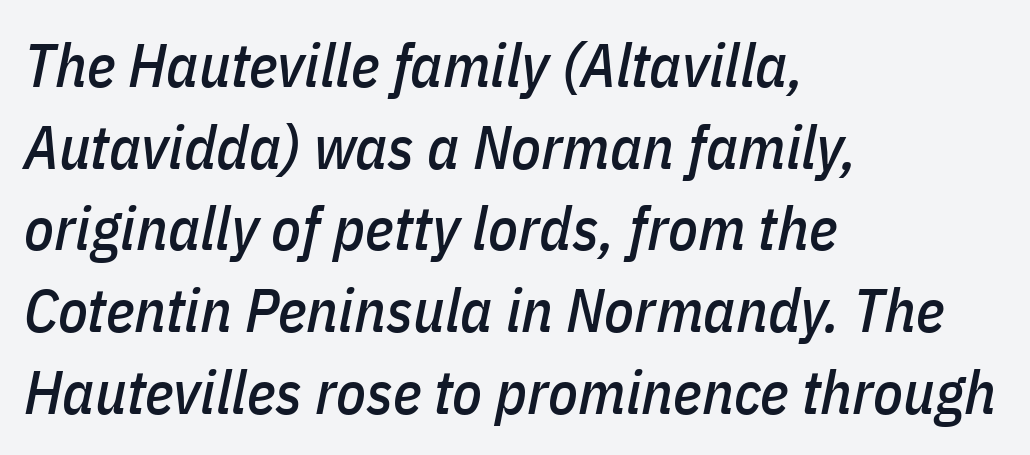
{"italic": "yes", "lean": "right", "slant_degrees": 11, "width": "condensed", "stroke_contrast": "low", "x_height": "medium", "monospaced": "no", "underline": "no", "align": "left", "line_spacing": "normal", "line_spacing_ratio": 1.34, "letter_spacing": "normal", "letter_spacing_em": 0.0, "glyph_px": 61}
